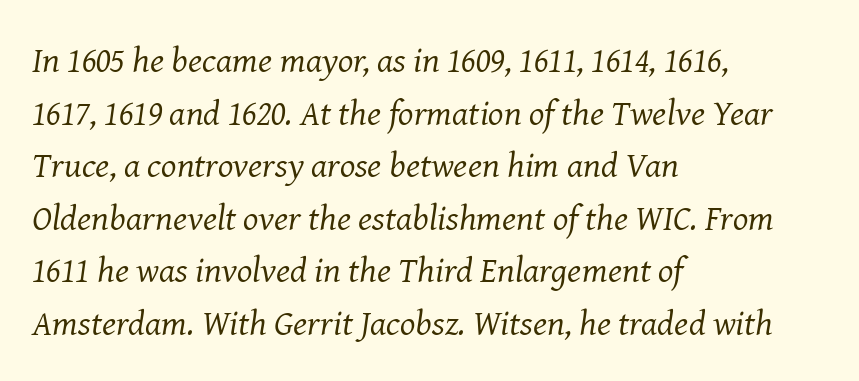
Observe the ordinary spacing: letters are neighbours, not strangers. The foot of each line stays bare and open. Vertical stems look standard width or narrower in stroke. The passage shown is typed in a proportional face where columns would drift. Serif or sans? Serif — the stroke terminals have little feet. Notice how descenders clear the ascenders below comfortably — that's standard leading.
